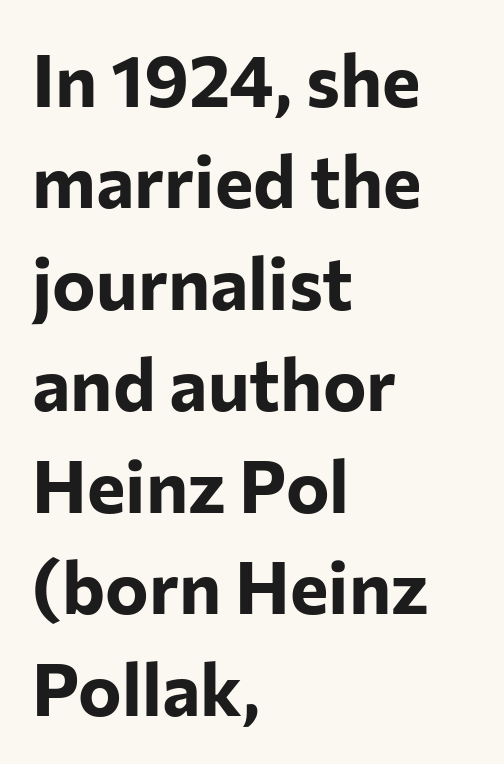
{"serif": "no", "italic": "no", "bold": "yes", "weight": "bold", "width": "normal", "stroke_contrast": "low", "x_height": "medium", "monospaced": "no", "underline": "no", "align": "left", "line_spacing": "normal", "line_spacing_ratio": 1.39, "letter_spacing": "normal", "letter_spacing_em": 0.0, "glyph_px": 73}
